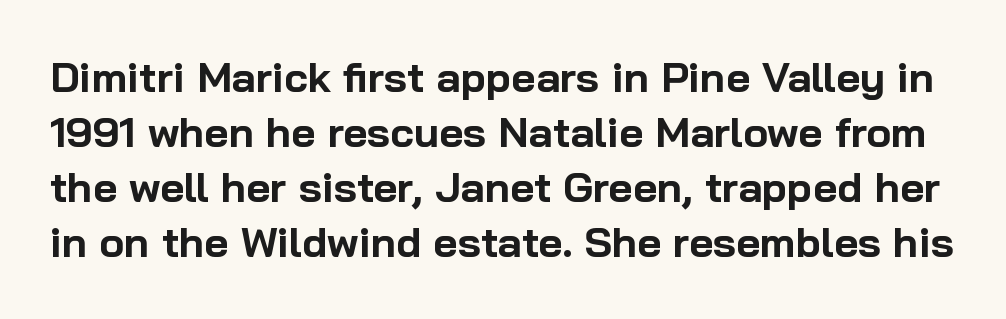
The image shows 42 px bold sans-serif type, upright; set normal line spacing (1.31x), normal letter spacing, not underlined; low stroke contrast and a medium x-height.
